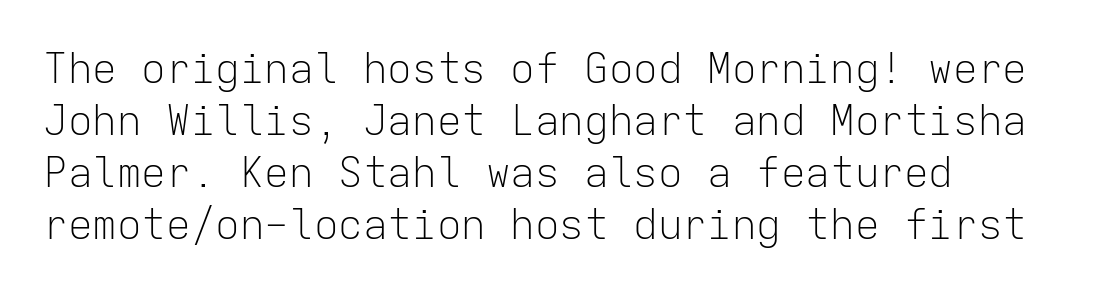
Q: Is the text bold? A: No.
Q: Is the text italic (slanted)? A: No, it is upright.
Q: Is the typeface a serif or a sans-serif typeface? A: Sans-serif.
Q: Is the text underlined? A: No.
Q: Is the spacing between letters normal or unusually wide? A: Normal.
Q: Is the spacing between lines tight, normal or loose? A: Normal.
Q: Width (condensed, normal, or wide)? A: Normal.
Q: Stroke contrast? A: Low.
Q: x-height? A: Medium.
Q: Monospaced? A: Yes.
